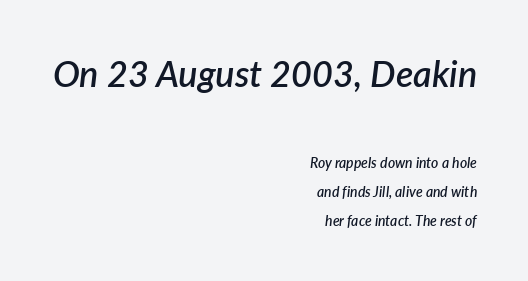
The image shows 36 px semibold type, italic (leaning right); set right-aligned, loose line spacing (2.07x), normal letter spacing, not underlined; the first (top) block is 2.57x larger; low stroke contrast and a medium x-height.
